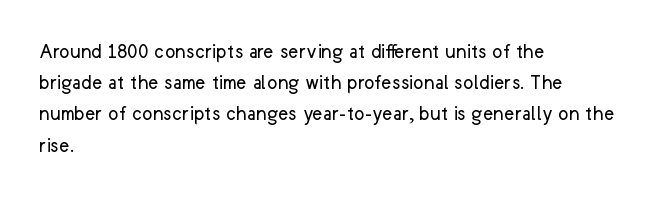
The image shows 22 px text type, upright; set left-aligned, normal line spacing (1.42x), normal letter spacing, not underlined.
